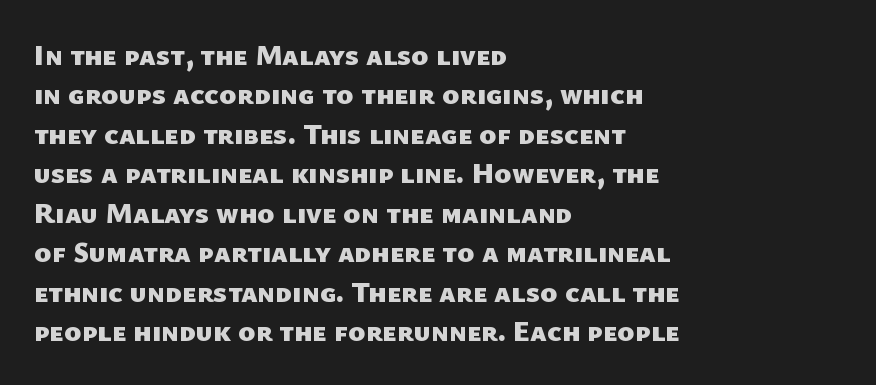
{"serif": "no", "bold": "yes", "weight": "heavy", "width": "normal", "stroke_contrast": "low", "x_height": "medium", "monospaced": "no", "underline": "no", "align": "left", "line_spacing": "normal", "line_spacing_ratio": 1.36, "letter_spacing": "normal", "letter_spacing_em": 0.0, "glyph_px": 29}
